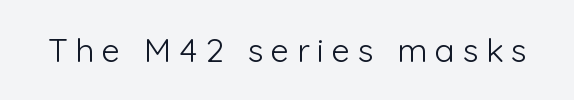
{"serif": "no", "italic": "no", "bold": "no", "weight": "light", "width": "normal", "stroke_contrast": "low", "x_height": "medium", "monospaced": "no", "underline": "no", "letter_spacing": "wide", "letter_spacing_em": 0.23, "glyph_px": 33}
